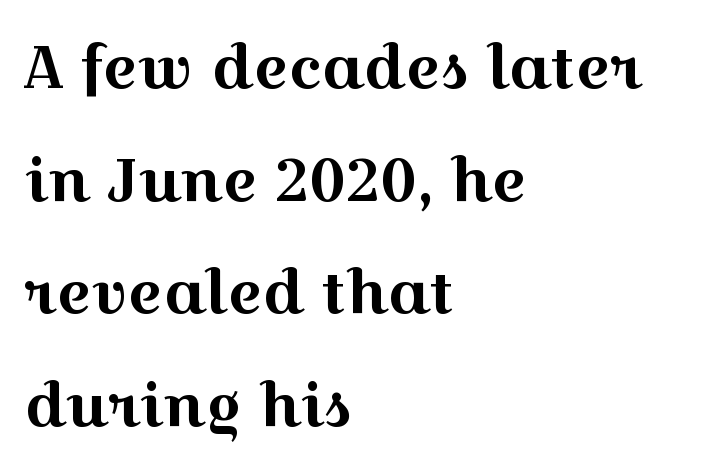
{"serif": "yes", "italic": "no", "width": "wide", "x_height": "medium", "monospaced": "no", "underline": "no", "align": "left", "line_spacing": "loose", "line_spacing_ratio": 1.91, "letter_spacing": "normal", "letter_spacing_em": 0.0, "glyph_px": 59}
